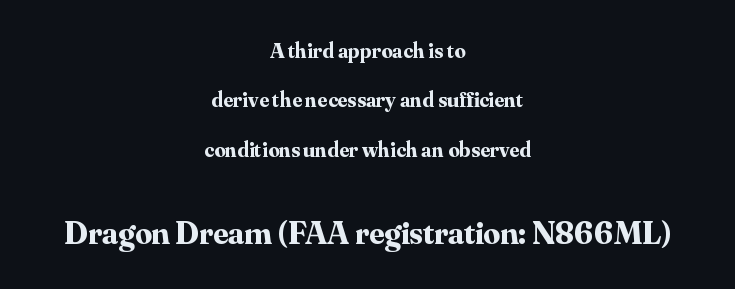
{"serif": "yes", "italic": "no", "bold": "yes", "weight": "bold", "width": "normal", "stroke_contrast": "medium", "x_height": "small", "monospaced": "no", "underline": "no", "align": "center", "line_spacing": "loose", "line_spacing_ratio": 2.25, "letter_spacing": "normal", "letter_spacing_em": 0.0, "larger_block": "second", "size_ratio": 1.5, "glyph_px": 33}
